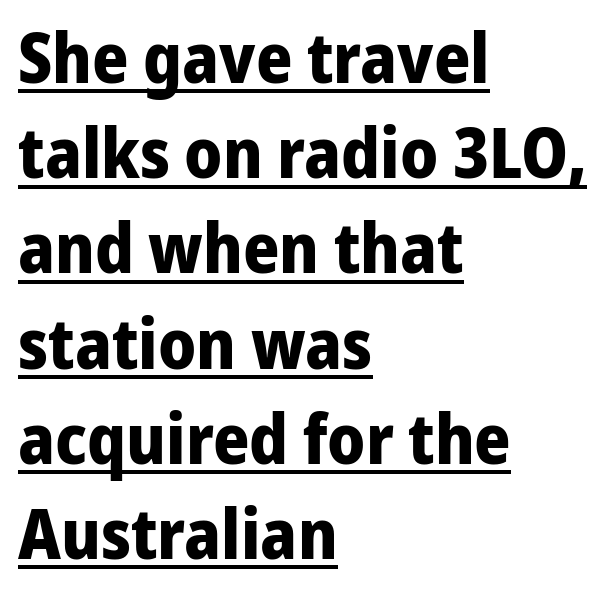
Q: Is the text bold? A: Yes.
Q: Is the text italic (slanted)? A: No, it is upright.
Q: Is the typeface a serif or a sans-serif typeface? A: Sans-serif.
Q: Is the text underlined? A: Yes.
Q: How is the paragraph aligned? A: Left-aligned.
Q: Is the spacing between letters normal or unusually wide? A: Normal.
Q: Is the spacing between lines tight, normal or loose? A: Normal.
Q: Width (condensed, normal, or wide)? A: Normal.
Q: Stroke contrast? A: Low.
Q: x-height? A: Medium.
Q: Monospaced? A: No.
